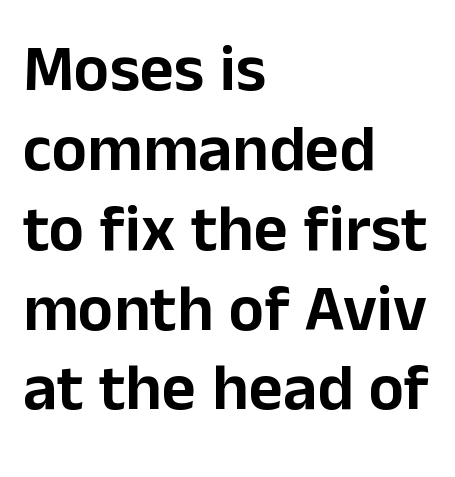
The image shows 66 px sans-serif type, upright; set left-aligned, line spacing 1.21x, normal letter spacing, not underlined; low stroke contrast and a medium x-height.
